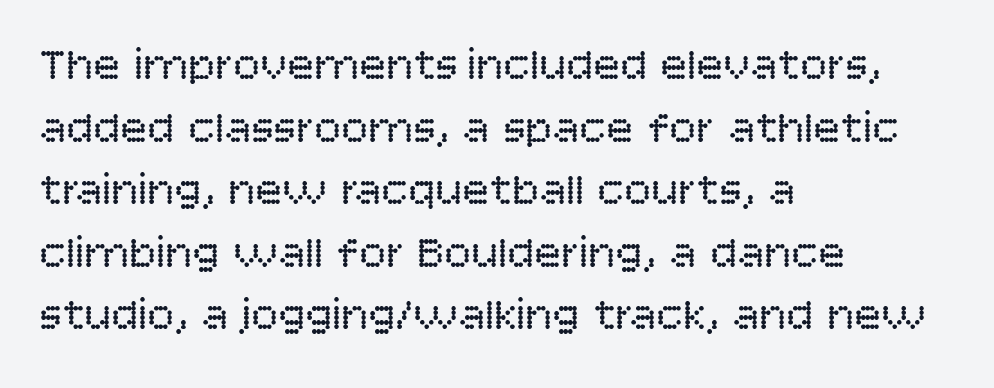
Q: Is the text bold? A: No.
Q: Is the text italic (slanted)? A: No, it is upright.
Q: Is the typeface a serif or a sans-serif typeface? A: Sans-serif.
Q: Is the text underlined? A: No.
Q: How is the paragraph aligned? A: Left-aligned.
Q: Is the spacing between letters normal or unusually wide? A: Normal.
Q: Is the spacing between lines tight, normal or loose? A: Normal.
Q: Width (condensed, normal, or wide)? A: Normal.
Q: Stroke contrast? A: Low.
Q: x-height? A: Large.
Q: Monospaced? A: No.
